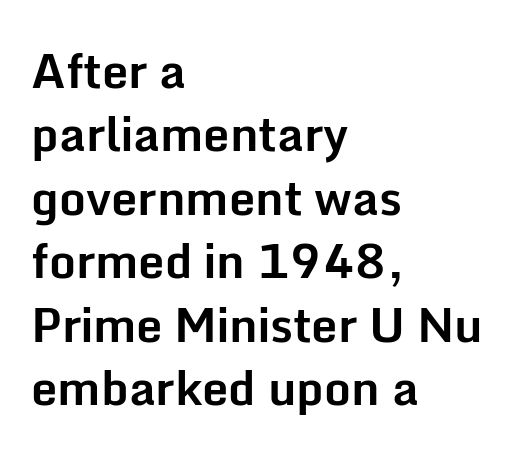
Q: Is the text bold? A: Yes.
Q: Is the text italic (slanted)? A: No, it is upright.
Q: Is the typeface a serif or a sans-serif typeface? A: Sans-serif.
Q: Is the text underlined? A: No.
Q: How is the paragraph aligned? A: Left-aligned.
Q: Is the spacing between letters normal or unusually wide? A: Normal.
Q: Is the spacing between lines tight, normal or loose? A: Normal.
Q: Width (condensed, normal, or wide)? A: Normal.
Q: Stroke contrast? A: Low.
Q: x-height? A: Medium.
Q: Monospaced? A: No.
